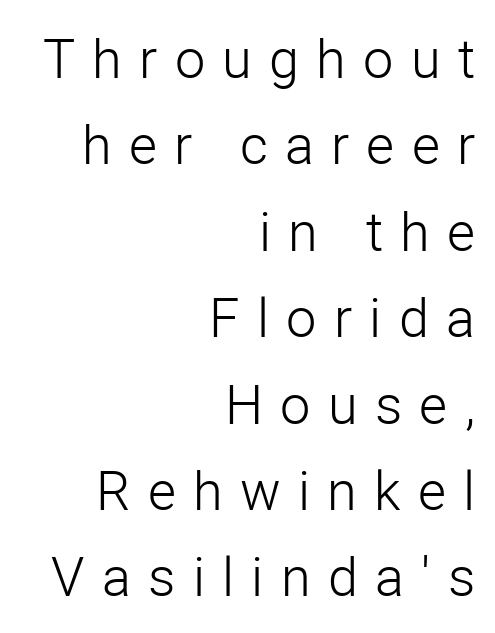
{"serif": "no", "italic": "no", "bold": "no", "weight": "light", "width": "normal", "stroke_contrast": "low", "x_height": "medium", "monospaced": "no", "underline": "no", "align": "right", "line_spacing": "normal", "line_spacing_ratio": 1.6, "letter_spacing": "wide", "letter_spacing_em": 0.32, "glyph_px": 54}
